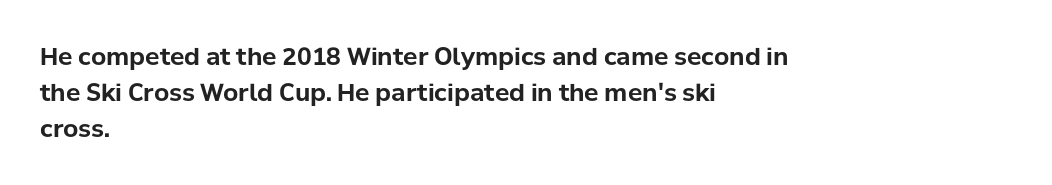
The image shows 24 px bold type, upright; set left-aligned, normal line spacing (1.49x), normal letter spacing, not underlined.
